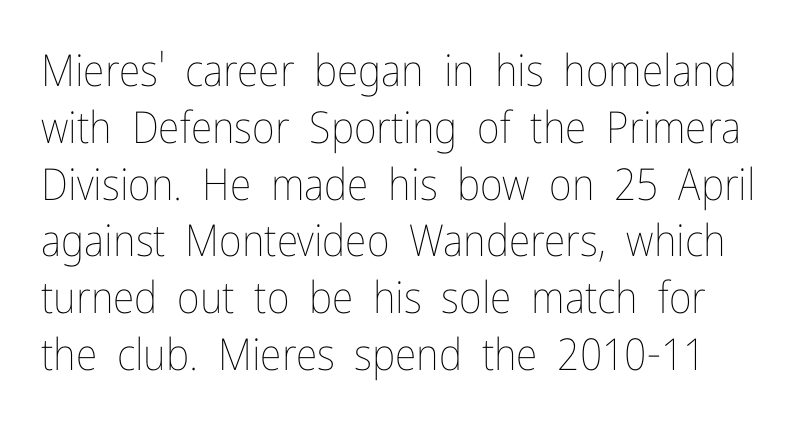
{"italic": "no", "bold": "no", "weight": "thin", "width": "condensed", "stroke_contrast": "low", "x_height": "medium", "monospaced": "no", "underline": "no", "line_spacing": "normal", "line_spacing_ratio": 1.29, "letter_spacing": "normal", "letter_spacing_em": 0.0, "glyph_px": 44}
